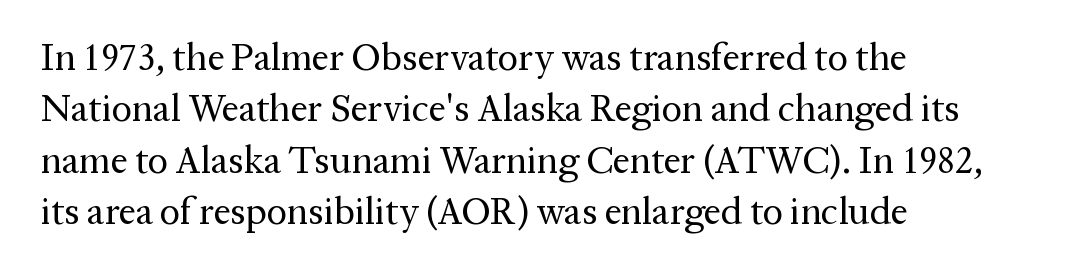
Descenders hang freely into open space. The lettering stays uniformly vertical, giving the passage a roman look. You could not count columns in this text — the font is proportionally spaced. Students, note that the glyphs here touch the page at normal intervals. Horizontal alignment here is leftward, the default for most running prose.
